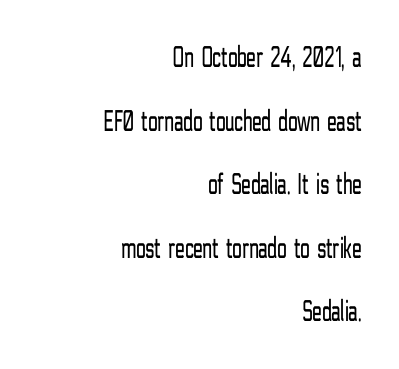
Q: Is the text bold? A: No.
Q: Is the text italic (slanted)? A: No, it is upright.
Q: Is the typeface a serif or a sans-serif typeface? A: Sans-serif.
Q: Is the text underlined? A: No.
Q: How is the paragraph aligned? A: Right-aligned.
Q: Is the spacing between letters normal or unusually wide? A: Normal.
Q: Is the spacing between lines tight, normal or loose? A: Loose.
Q: Width (condensed, normal, or wide)? A: Condensed.
Q: Stroke contrast? A: Low.
Q: x-height? A: Medium.
Q: Monospaced? A: No.
